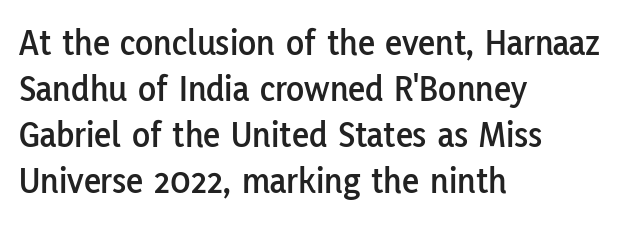
{"serif": "no", "italic": "no", "width": "normal", "stroke_contrast": "low", "x_height": "medium", "monospaced": "no", "underline": "no", "align": "left", "line_spacing_ratio": 1.24, "letter_spacing": "normal", "letter_spacing_em": 0.0, "glyph_px": 37}
